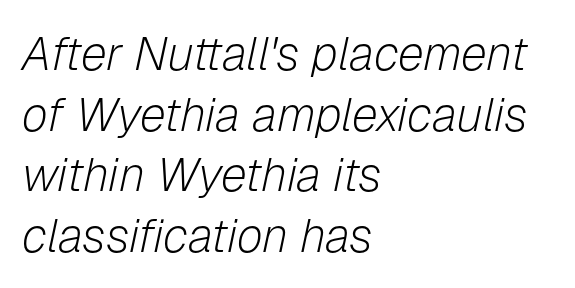
A classic flush-left, rag-right setting is used for this passage. A normal amount of white space separates one row of letters from the next. The lettering tilts uniformly, giving the passage an italic look. Do the characters align in a grid? No, the font is proportional. Nothing heavy about these letters — not bold at all. Each row of text sits above clean, open space.
